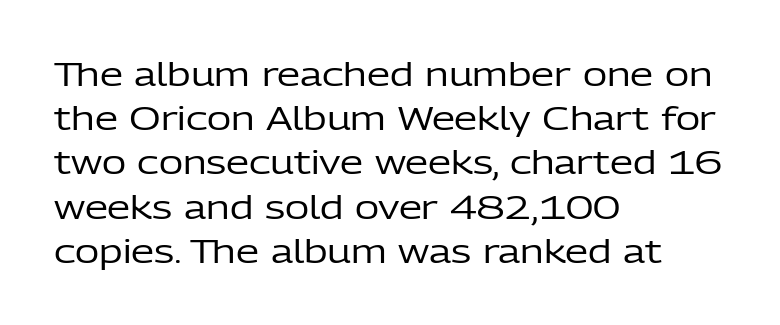
The lettering holds an erect, upright posture throughout. To sum up the face: it is a sans, with no serifs. The strokes carry an ordinary text weight at most. Clear beneath every line of the passage. Vertically, the passage feels balanced, rows spaced as you'd expect.
